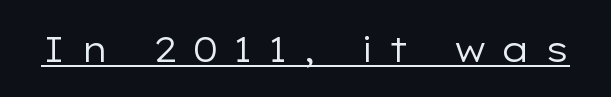
Q: Is the text bold? A: No.
Q: Is the text italic (slanted)? A: No, it is upright.
Q: Is the typeface a serif or a sans-serif typeface? A: Sans-serif.
Q: Is the text underlined? A: Yes.
Q: Is the spacing between letters normal or unusually wide? A: Unusually wide.
Q: Width (condensed, normal, or wide)? A: Wide.
Q: Stroke contrast? A: Low.
Q: x-height? A: Medium.
Q: Monospaced? A: No.
